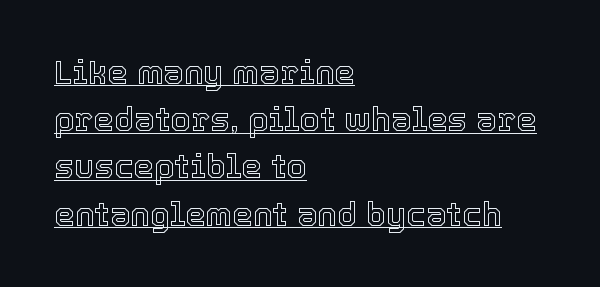
Short and long lines alike share a common starting point at left. The rendering uses a moderate line-height, typical for paragraphs. No extra tracking has been applied to these lines. No italicization has been applied; the sample stays upright. The glyphs are accompanied by a horizontal stroke just below them.
